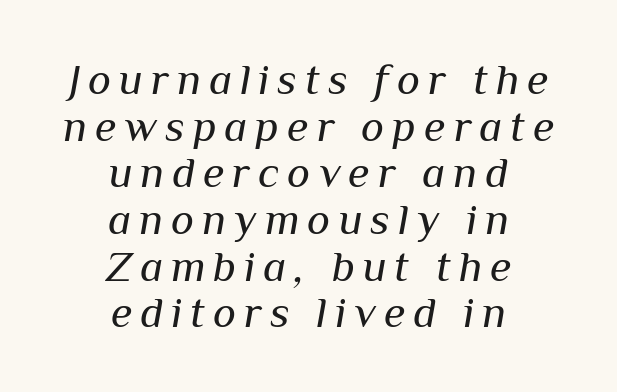
The image shows 44 px regular-weight type, italic (leaning right); set centered, tight line spacing (1.06x), not underlined; medium stroke contrast and a medium x-height.
